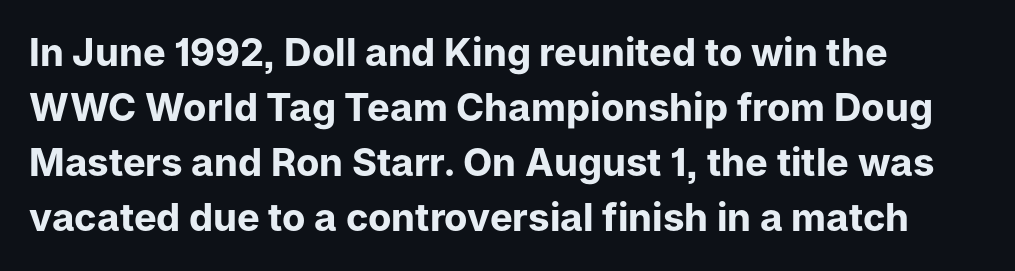
Q: Is the text bold? A: Yes.
Q: Is the text italic (slanted)? A: No, it is upright.
Q: Is the typeface a serif or a sans-serif typeface? A: Sans-serif.
Q: Is the text underlined? A: No.
Q: How is the paragraph aligned? A: Left-aligned.
Q: Is the spacing between letters normal or unusually wide? A: Normal.
Q: Is the spacing between lines tight, normal or loose? A: Normal.
Q: Width (condensed, normal, or wide)? A: Normal.
Q: Stroke contrast? A: Low.
Q: x-height? A: Medium.
Q: Monospaced? A: No.
